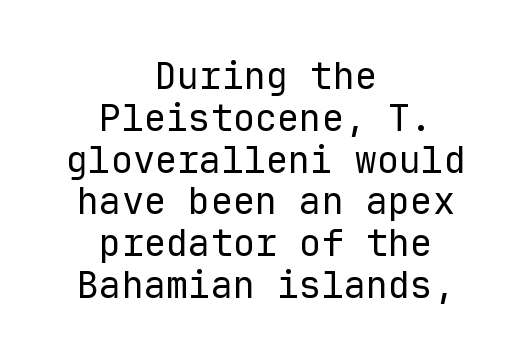
The image shows 37 px regular-weight sans-serif type, upright, monospaced; set centered, tight line spacing (1.13x), normal letter spacing, not underlined; low stroke contrast and a medium x-height.
